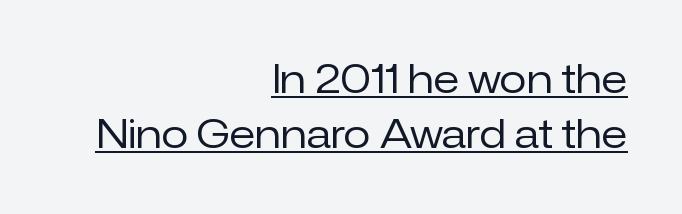
The image shows 39 px regular-weight sans-serif type, upright; set right-aligned, normal line spacing (1.42x), normal letter spacing, underlined; low stroke contrast and a medium x-height.
